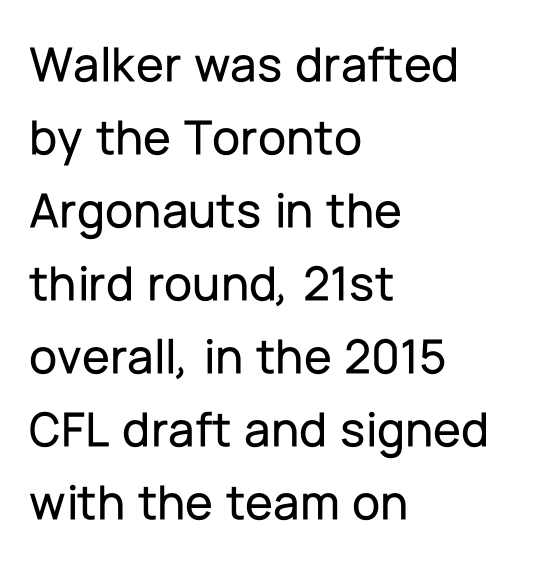
The font family rendered here belongs to the sans-serif group. Evenly set lines give the paragraph a standard silhouette. Words float on clear page, feet unadorned. Look at the tracking — it's just the regular setting, nothing added. A typesetter would call this proportional, since set widths differ per character.
